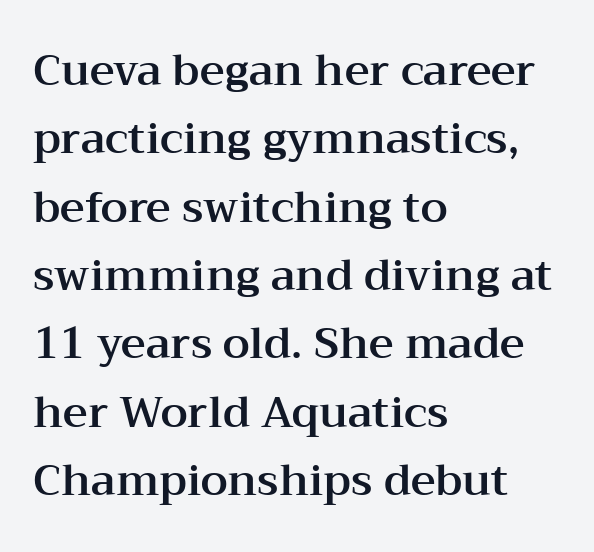
These lines are set flush left with a ragged right edge. You can tell from the footed stems that serif type was used. The passage shown is typed in a proportional face where columns would drift. Style check: upright. Decoration check: the copy has no underline.
